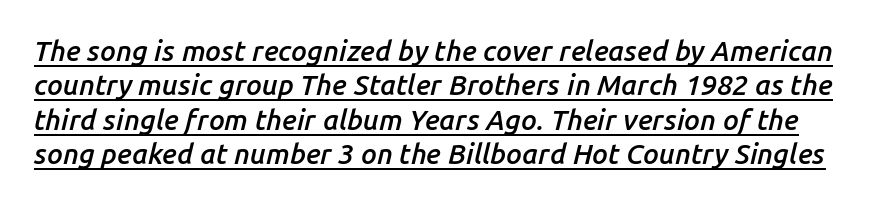
{"italic": "yes", "lean": "right", "slant_degrees": 14, "bold": "semi", "weight": "semibold", "width": "normal", "stroke_contrast": "low", "x_height": "medium", "monospaced": "no", "underline": "yes", "line_spacing_ratio": 1.23, "letter_spacing": "normal", "letter_spacing_em": 0.0, "glyph_px": 28}
